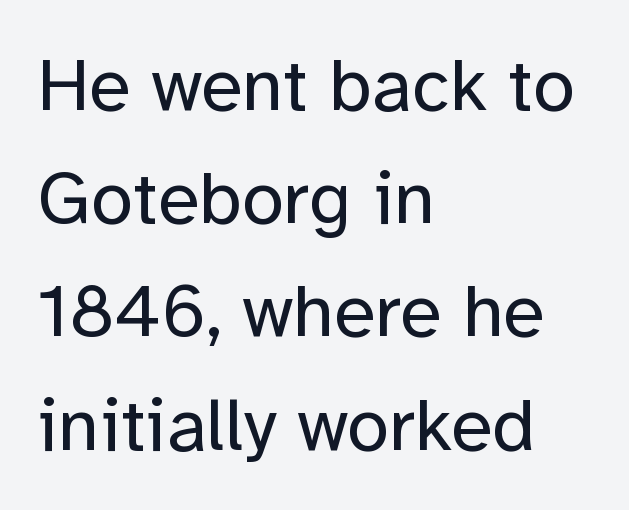
Between one letter and the next there's only the usual sliver of space. The typeface has the unassuming heft of standard copy or less. The text was rendered using a sans face with plain stroke endings. The designer left line spacing at the default. Note the varied advance widths — an 'i' is clearly narrower than an 'm'. Rendered with straight, roman letterforms.
